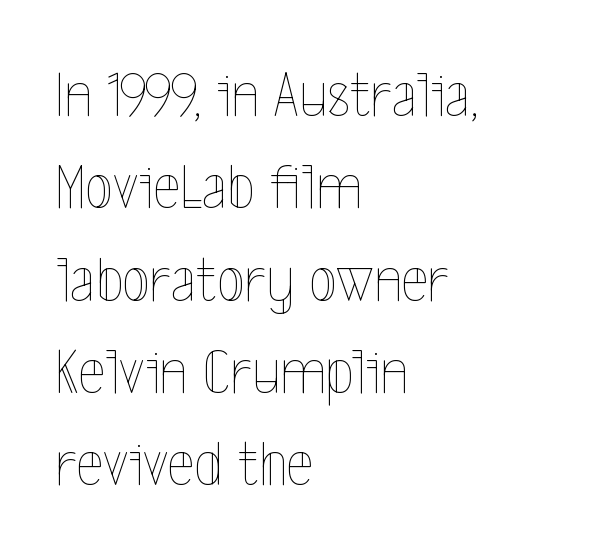
The image shows 65 px thin, condensed type, upright; set left-aligned, normal line spacing (1.42x), normal letter spacing, not underlined; a medium x-height.
